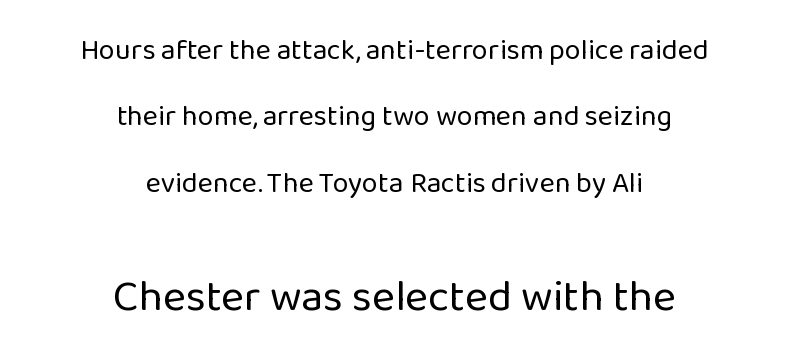
{"serif": "no", "italic": "no", "bold": "no", "weight": "regular", "width": "normal", "stroke_contrast": "low", "x_height": "medium", "monospaced": "no", "underline": "no", "align": "center", "line_spacing": "loose", "line_spacing_ratio": 2.29, "letter_spacing": "normal", "letter_spacing_em": 0.0, "larger_block": "second", "size_ratio": 1.52, "glyph_px": 44}
